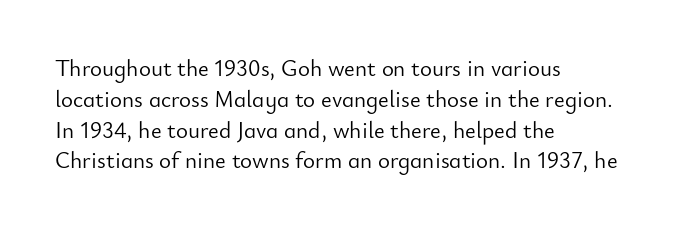
{"italic": "no", "bold": "no", "underline": "no", "align": "left", "line_spacing": "normal", "line_spacing_ratio": 1.34, "letter_spacing": "normal", "letter_spacing_em": 0.0, "glyph_px": 23}
